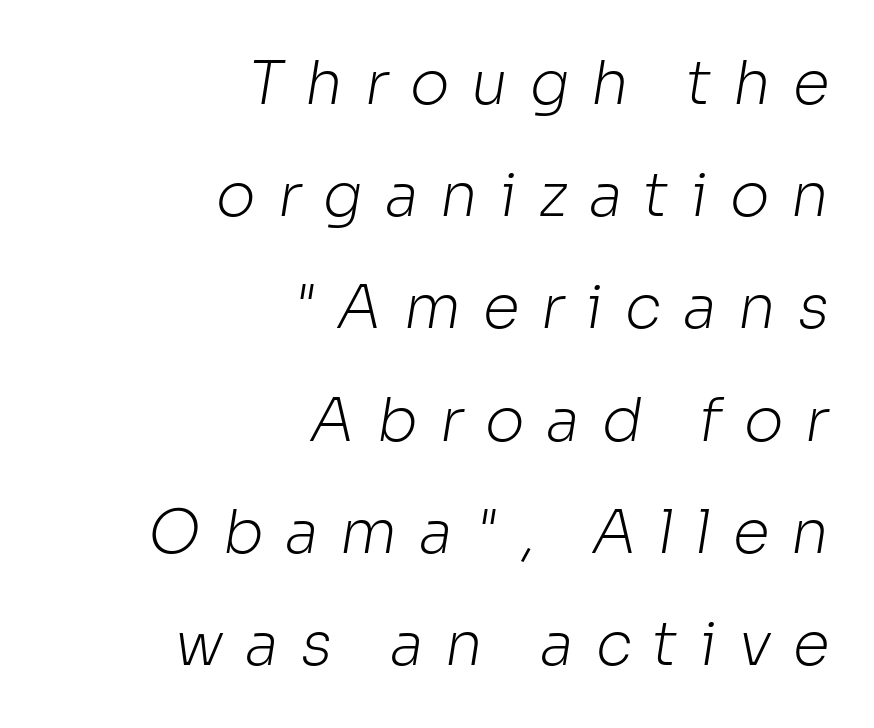
Heaviness? Minimal to ordinary, like unemphasized prose. Proportional: the letters do not fall into vertical columns. The zone under the glyphs is completely vacant. The rendering shows plain stroke endings on the letterforms — a sans-serif design.
